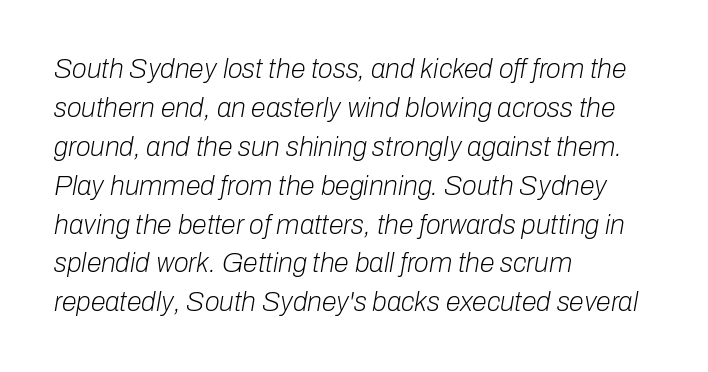
One-word summary of the alignment: left. Is the letter spacing exaggerated? No — it looks like the ordinary default. The space between consecutive lines is moderate. Looking at the ascenders, they clearly lean. The string is rendered with underlining switched off. No heavy texture on the line: the type isn't bold.
